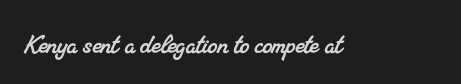
In terms of letterform style, serifs are clearly present. Each word holds together tightly as a unit, with standard inter-letter gaps. Underlining? Definitely not there. Varying glyph widths throughout — classic text-font behaviour.
